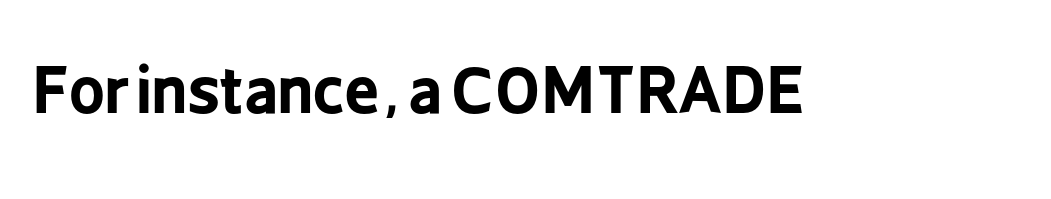
There is no visible air inserted between adjacent glyphs. The rendering shows plain stroke endings on the letterforms — a sans-serif design. Italic? Not at all — the glyphs are vertical. Typographic density is high because the face is bold. These lines are rendered in a variable-pitch font.
